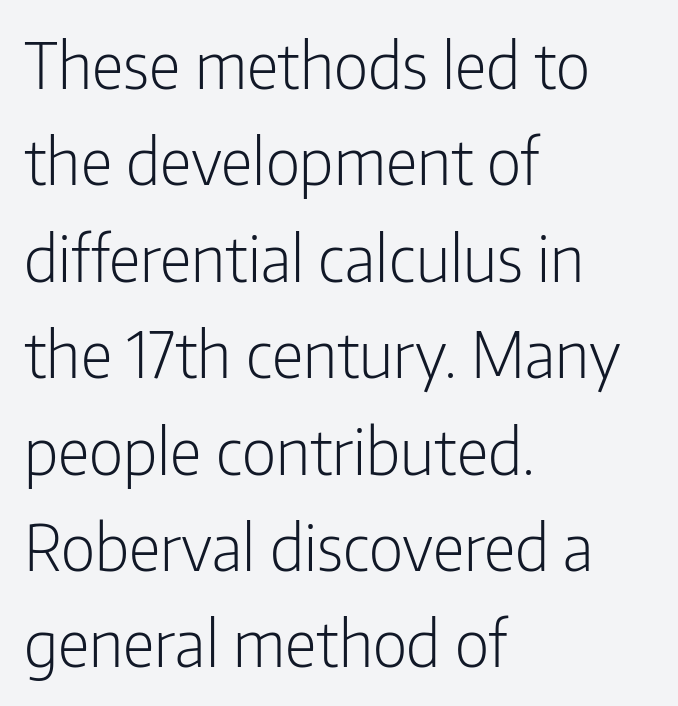
Each letter keeps its own natural width here, so spacing adapts to shape. A clean baseline with only descenders dipping below it. Compared with typical body copy, the letter spacing here is the same. Note: no serifs on the glyphs. Which margin do the lines hug? The left one — the right edge is uneven. Honestly, the row spacing looks completely unremarkable.
